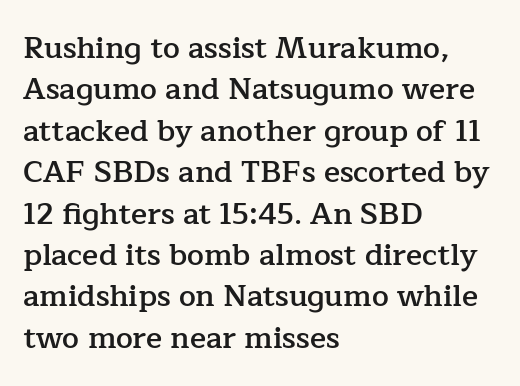
{"serif": "yes", "italic": "no", "bold": "semi", "weight": "semibold", "width": "normal", "stroke_contrast": "low", "x_height": "medium", "monospaced": "no", "underline": "no", "align": "left", "line_spacing": "normal", "line_spacing_ratio": 1.38, "letter_spacing": "normal", "letter_spacing_em": 0.0, "glyph_px": 30}
